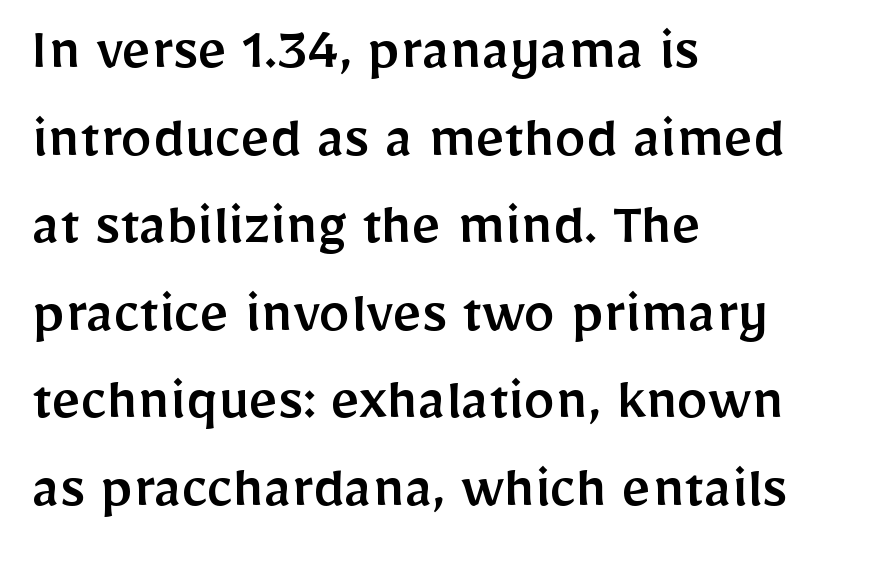
The image shows 63 px sans-serif type, upright; set left-aligned, normal line spacing (1.39x), normal letter spacing, not underlined; low stroke contrast and a medium x-height.
